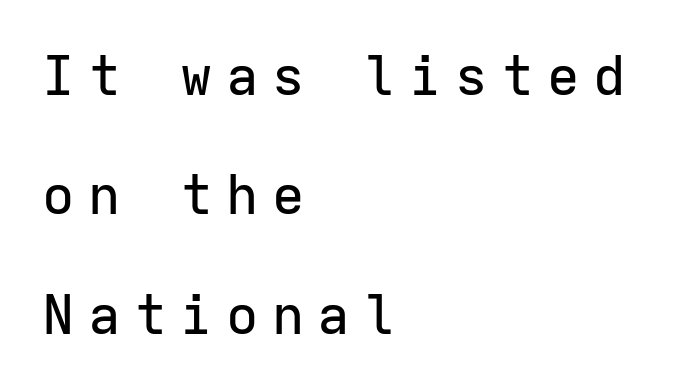
{"serif": "no", "italic": "no", "width": "normal", "stroke_contrast": "low", "x_height": "medium", "monospaced": "yes", "underline": "no", "align": "left", "line_spacing": "loose", "line_spacing_ratio": 2.21, "letter_spacing": "wide", "letter_spacing_em": 0.25, "glyph_px": 54}
